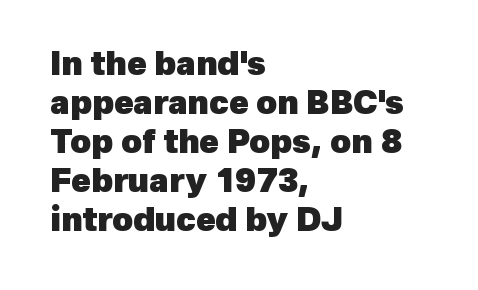
The text was rendered using a sans face with plain stroke endings. Honestly, the letter spacing is just normal — you wouldn't notice it. Visually the block forms a straight wall on the left and a jagged coastline on the right. What weight is shown? A full bold with thick strokes.
